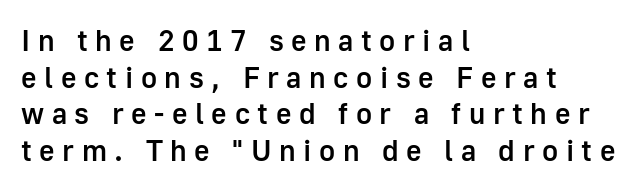
{"serif": "no", "italic": "no", "bold": "semi", "weight": "semibold", "width": "normal", "stroke_contrast": "low", "x_height": "medium", "monospaced": "no", "underline": "no", "align": "left", "line_spacing_ratio": 1.22, "letter_spacing": "wide", "letter_spacing_em": 0.25, "glyph_px": 30}
